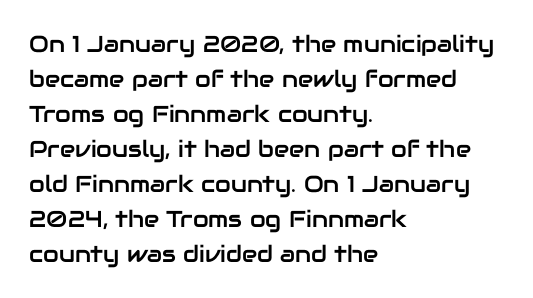
{"italic": "no", "underline": "no", "align": "left", "line_spacing": "normal", "line_spacing_ratio": 1.52, "letter_spacing": "normal", "letter_spacing_em": 0.0, "glyph_px": 23}
